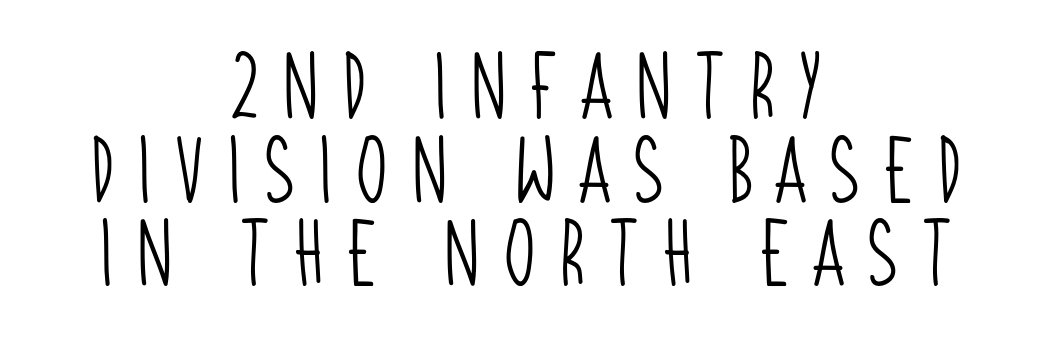
The image shows 67 px light, condensed sans-serif type; set centered, normal line spacing (1.25x), unusually wide letter spacing (+0.33 em), not underlined; low stroke contrast and a large x-height.
